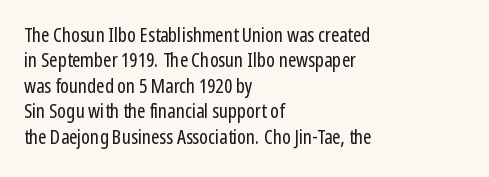
{"italic": "no", "bold": "no", "underline": "no", "align": "left", "line_spacing": "normal", "line_spacing_ratio": 1.27, "letter_spacing": "normal", "letter_spacing_em": 0.0, "glyph_px": 20}
